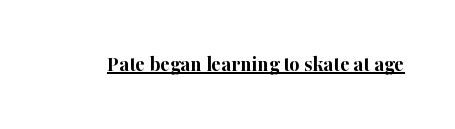
{"italic": "no", "bold": "yes", "underline": "yes", "letter_spacing": "normal", "letter_spacing_em": 0.0, "glyph_px": 22}
